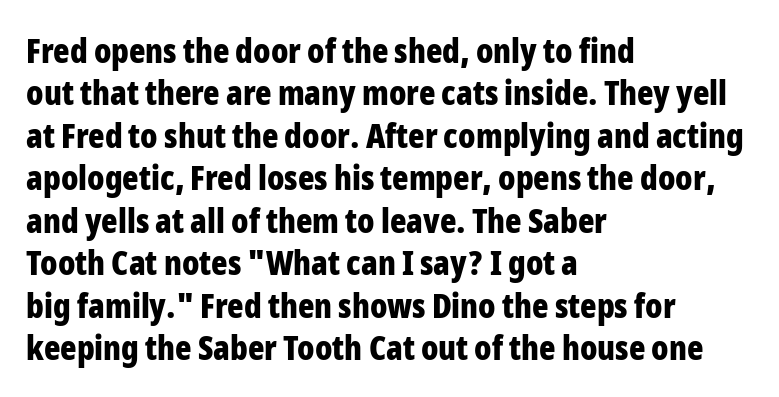
Q: Is the text bold? A: Yes.
Q: Is the text italic (slanted)? A: No, it is upright.
Q: Is the typeface a serif or a sans-serif typeface? A: Sans-serif.
Q: Is the text underlined? A: No.
Q: How is the paragraph aligned? A: Left-aligned.
Q: Is the spacing between letters normal or unusually wide? A: Normal.
Q: Is the spacing between lines tight, normal or loose? A: Normal.
Q: Width (condensed, normal, or wide)? A: Condensed.
Q: Stroke contrast? A: Low.
Q: x-height? A: Medium.
Q: Monospaced? A: No.
